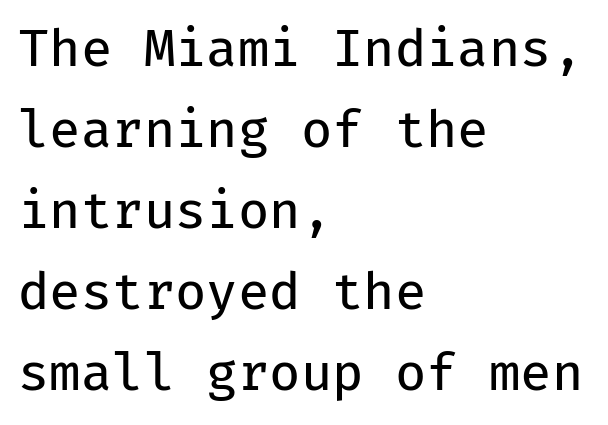
The image shows 51 px regular-weight sans-serif type, upright, monospaced; set left-aligned, normal line spacing (1.59x), normal letter spacing, not underlined; low stroke contrast and a medium x-height.
